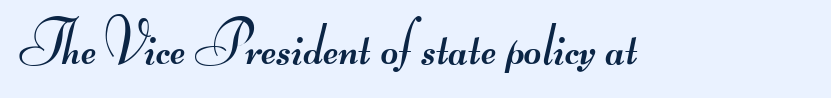
The image shows 60 px regular-weight, wide sans-serif type; set normal letter spacing, not underlined; medium stroke contrast.
